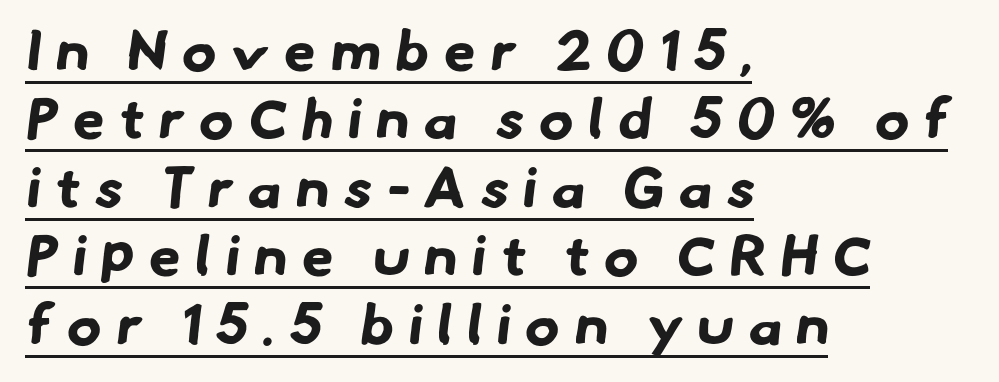
Q: Is the text bold? A: Yes.
Q: Is the typeface a serif or a sans-serif typeface? A: Sans-serif.
Q: Is the text underlined? A: Yes.
Q: How is the paragraph aligned? A: Left-aligned.
Q: Is the spacing between letters normal or unusually wide? A: Unusually wide.
Q: Width (condensed, normal, or wide)? A: Normal.
Q: Stroke contrast? A: Low.
Q: x-height? A: Small.
Q: Monospaced? A: No.
